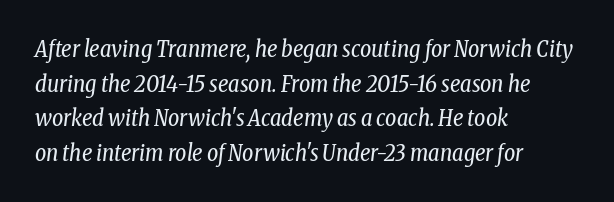
Q: Is the text bold? A: No.
Q: Is the text italic (slanted)? A: Yes, it leans right by about 8 degrees.
Q: Is the text underlined? A: No.
Q: How is the paragraph aligned? A: Left-aligned.
Q: Is the spacing between letters normal or unusually wide? A: Normal.
Q: Is the spacing between lines tight, normal or loose? A: Normal.
